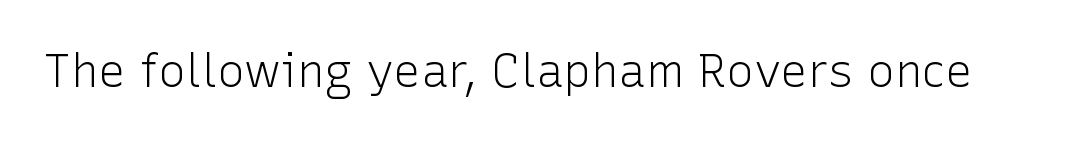
Q: Is the text bold? A: No.
Q: Is the text italic (slanted)? A: No, it is upright.
Q: Is the typeface a serif or a sans-serif typeface? A: Sans-serif.
Q: Is the text underlined? A: No.
Q: Is the spacing between letters normal or unusually wide? A: Normal.
Q: Width (condensed, normal, or wide)? A: Normal.
Q: Stroke contrast? A: Low.
Q: x-height? A: Medium.
Q: Monospaced? A: No.
